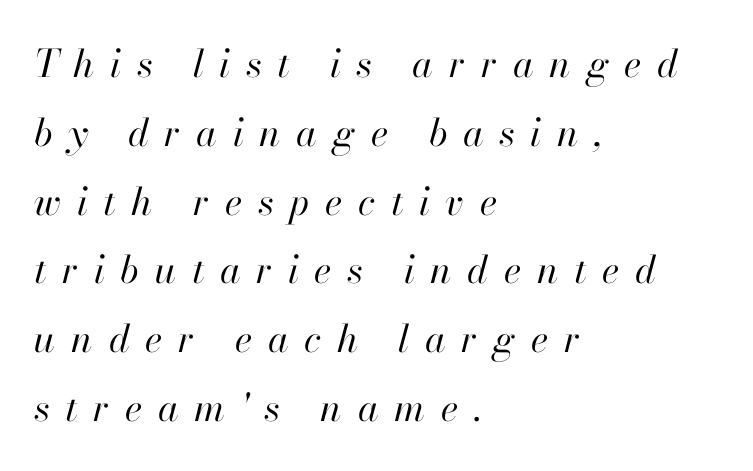
The image shows 38 px regular-weight type, italic (leaning right); set left-aligned, line spacing 1.81x, unusually wide letter spacing (+0.41 em), not underlined; high stroke contrast and a small x-height.
